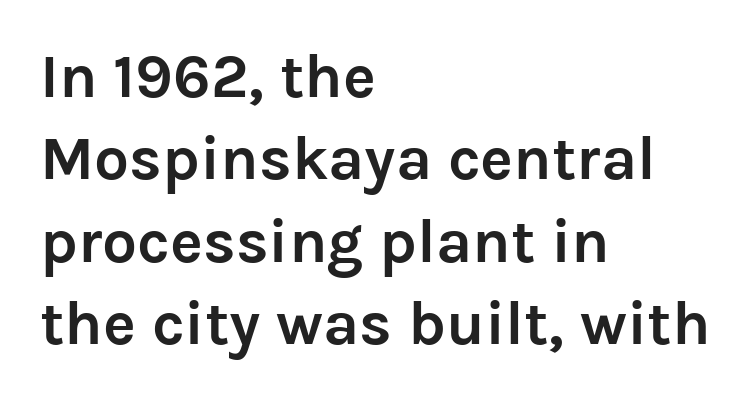
The image shows 62 px semibold sans-serif type, upright; set left-aligned, normal line spacing (1.33x), normal letter spacing, not underlined; low stroke contrast and a medium x-height.
